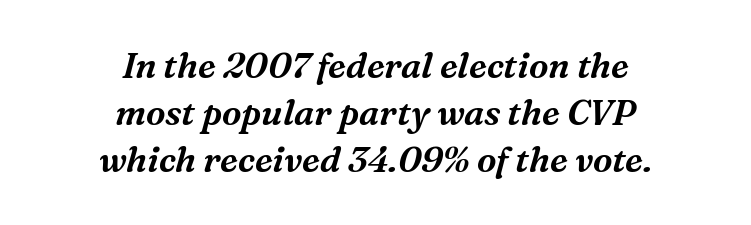
The image shows 35 px serif type, italic (leaning right); set centered, normal line spacing (1.35x), normal letter spacing, not underlined; medium stroke contrast and a medium x-height.
